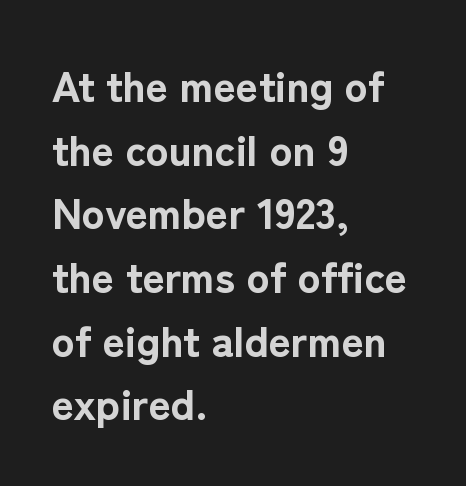
The image shows 43 px bold sans-serif type, upright; set left-aligned, normal line spacing (1.48x), normal letter spacing, not underlined; low stroke contrast and a medium x-height.
